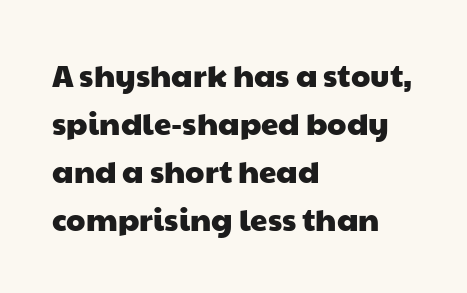
The image shows 31 px wide sans-serif type; set left-aligned, normal line spacing (1.55x), normal letter spacing, not underlined; low stroke contrast and a medium x-height.
